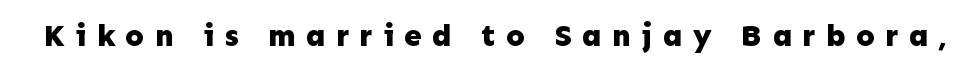
{"serif": "no", "italic": "no", "bold": "yes", "weight": "bold", "width": "normal", "stroke_contrast": "low", "x_height": "medium", "monospaced": "no", "underline": "no", "letter_spacing": "wide", "letter_spacing_em": 0.33, "glyph_px": 31}
